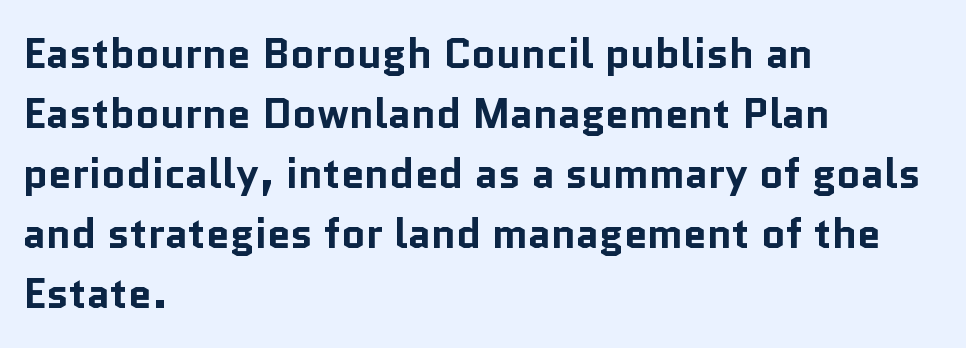
The image shows 42 px bold sans-serif type, upright; set left-aligned, normal line spacing (1.43x), normal letter spacing, not underlined; low stroke contrast and a medium x-height.
